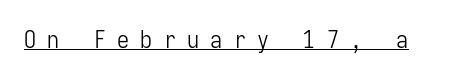
{"italic": "no", "bold": "no", "underline": "yes", "letter_spacing": "wide", "letter_spacing_em": 0.47, "glyph_px": 24}
